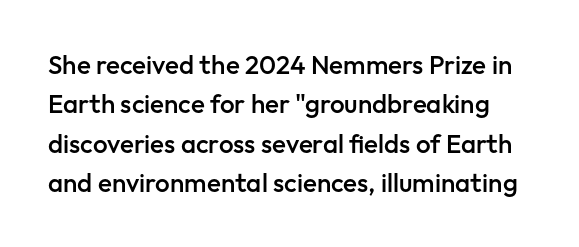
Q: Is the text bold? A: Semi-bold.
Q: Is the text italic (slanted)? A: No, it is upright.
Q: Is the text underlined? A: No.
Q: Is the spacing between letters normal or unusually wide? A: Normal.
Q: Is the spacing between lines tight, normal or loose? A: Normal.
